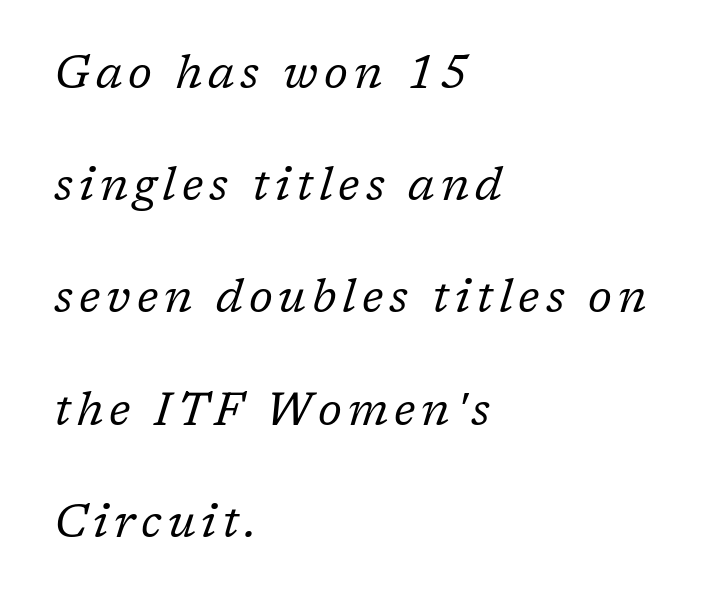
Q: Is the text bold? A: No.
Q: Is the text italic (slanted)? A: Yes, it leans right by about 17 degrees.
Q: Is the typeface a serif or a sans-serif typeface? A: Serif.
Q: Is the text underlined? A: No.
Q: How is the paragraph aligned? A: Left-aligned.
Q: Is the spacing between lines tight, normal or loose? A: Loose.
Q: Width (condensed, normal, or wide)? A: Normal.
Q: Stroke contrast? A: Low.
Q: x-height? A: Medium.
Q: Monospaced? A: No.
